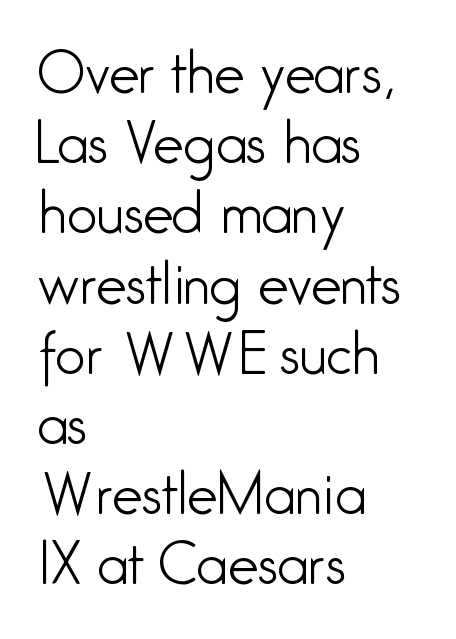
The image shows 54 px light, condensed sans-serif type, upright; set left-aligned, normal line spacing (1.3x), normal letter spacing, not underlined; low stroke contrast and a medium x-height.
